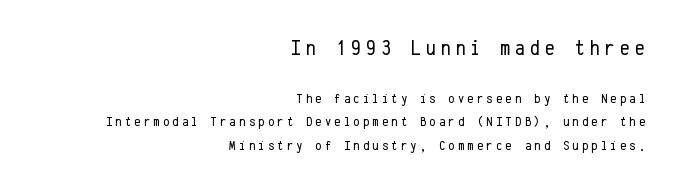
{"italic": "no", "bold": "no", "underline": "no", "align": "right", "line_spacing": "normal", "line_spacing_ratio": 1.66, "letter_spacing": "wide", "letter_spacing_em": 0.23, "larger_block": "first", "size_ratio": 1.57, "glyph_px": 22}
